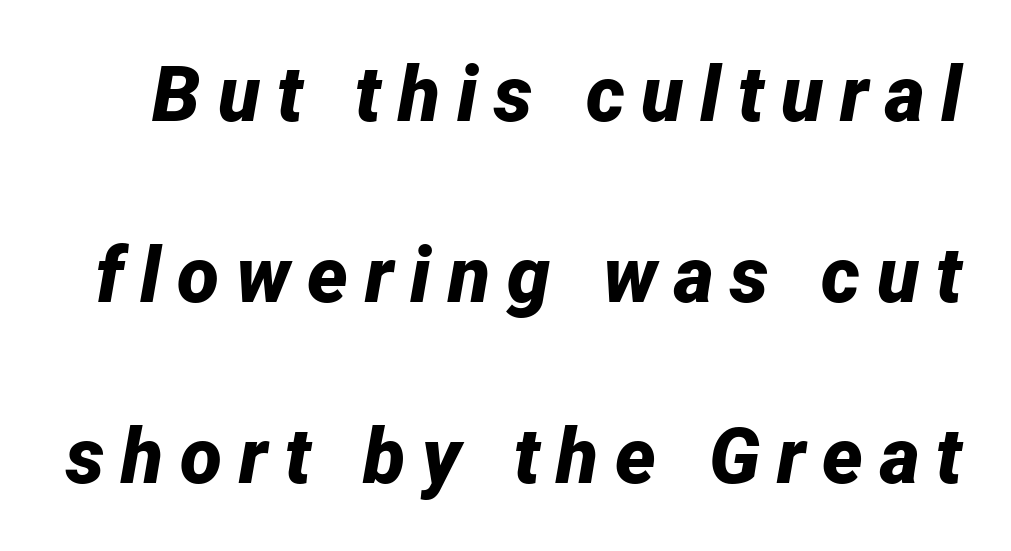
Q: Is the text bold? A: Yes.
Q: Is the text italic (slanted)? A: Yes, it leans right by about 12 degrees.
Q: Is the text underlined? A: No.
Q: Is the spacing between letters normal or unusually wide? A: Unusually wide.
Q: Is the spacing between lines tight, normal or loose? A: Loose.
Q: Width (condensed, normal, or wide)? A: Normal.
Q: Stroke contrast? A: Low.
Q: x-height? A: Medium.
Q: Monospaced? A: No.
